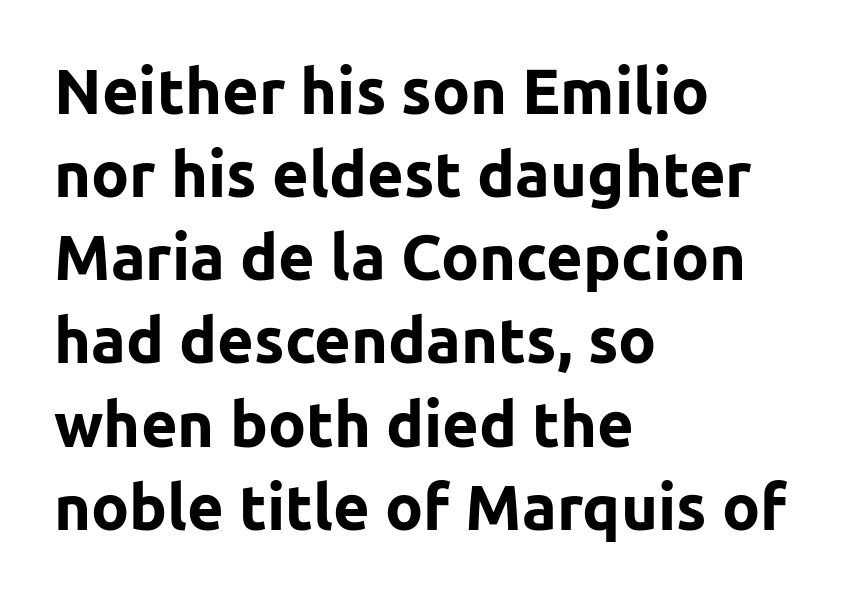
Honestly, the row spacing looks completely unremarkable. Alignment: flush left. Italic? Not at all — the glyphs are vertical. Serif or sans? Sans — the stroke terminals are bare. Decoration check: the copy has no underline.
